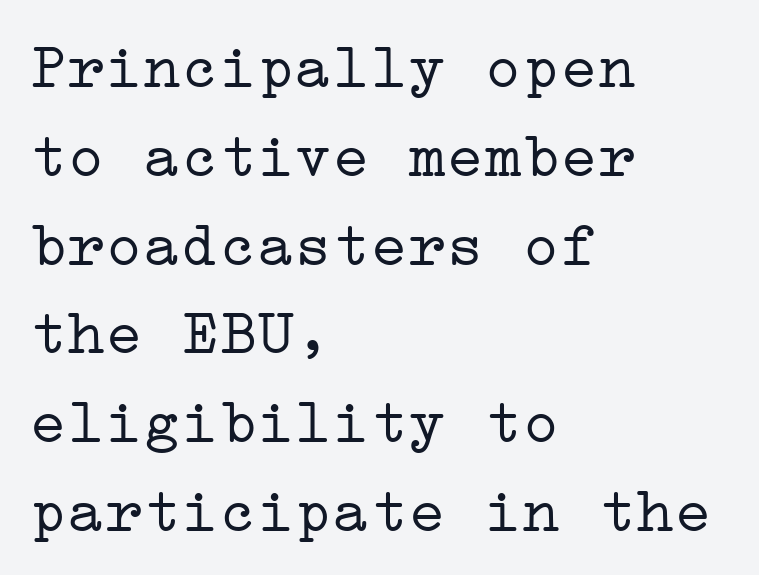
The image shows 63 px light, wide serif type, upright; set left-aligned, normal line spacing (1.41x), normal letter spacing, not underlined; low stroke contrast and a medium x-height.
